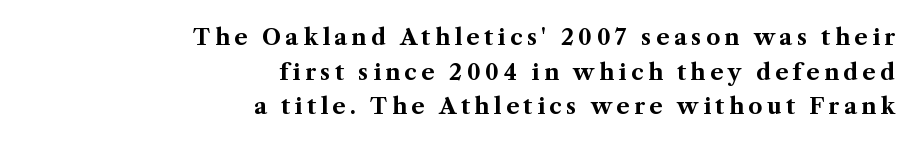
{"italic": "no", "bold": "yes", "underline": "no", "align": "right", "line_spacing": "normal", "line_spacing_ratio": 1.57, "letter_spacing": "wide", "letter_spacing_em": 0.2, "glyph_px": 22}
